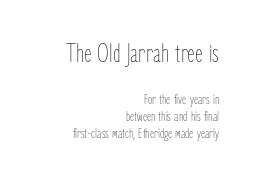
{"italic": "no", "bold": "no", "underline": "no", "align": "right", "line_spacing_ratio": 1.22, "letter_spacing": "normal", "letter_spacing_em": 0.0, "larger_block": "first", "size_ratio": 1.86, "glyph_px": 26}
